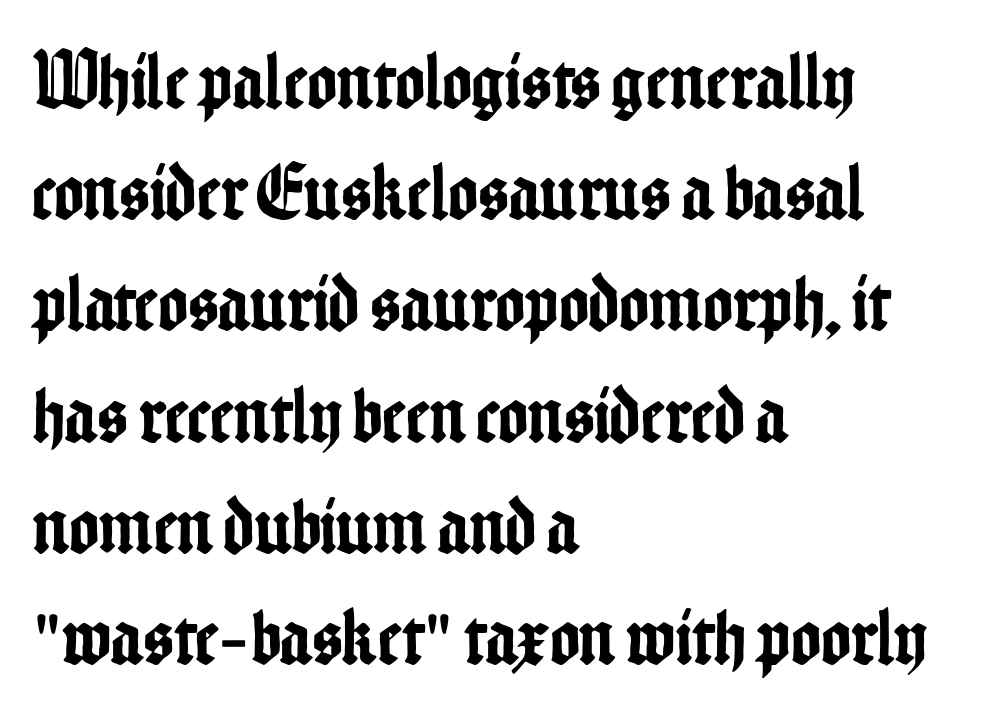
The gap between lines stays unmarked. Observe the absence of serifs on each vertical stroke in this sample. Inter-character spacing is left at the font's built-in metrics. Character widths vary here, with narrow letters taking less room than wide ones. A roman cut, with each character standing at attention. Layout note: lines flush left.
